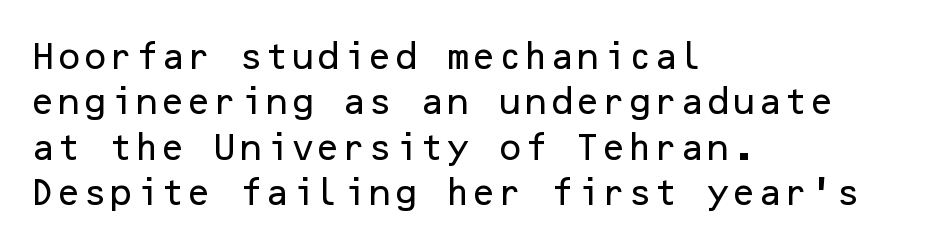
The image shows 30 px sans-serif type, upright; set left-aligned, normal line spacing (1.51x), normal letter spacing, not underlined; low stroke contrast and a medium x-height.
